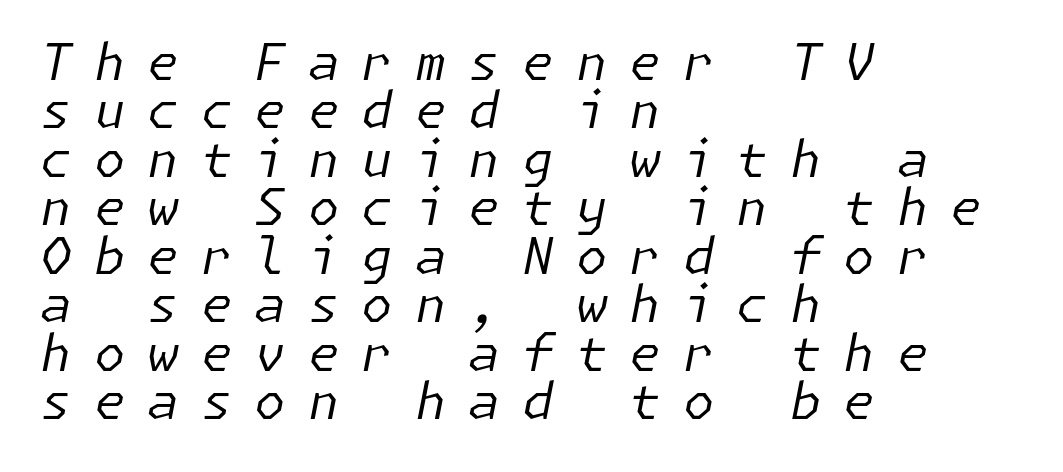
Visually the block forms a straight wall on the left and a jagged coastline on the right. No word sits above an underline. Each stroke keeps to a modest, everyday thickness or less. Vertical spacing — tight.
